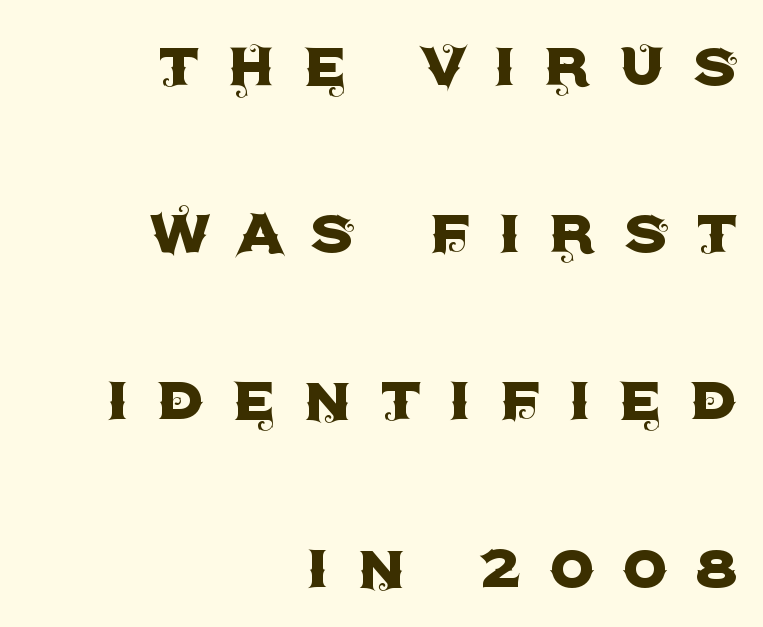
The rendering inserts visible extra space after every character. Every stem runs plumb, perpendicular to the baseline. Descender tails drop into unmarked territory. Line endings align vertically; line beginnings do not. Is this a fixed-width face? No — the glyphs have proportional, varying widths.
